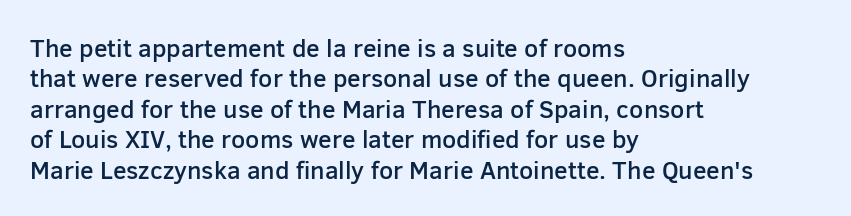
The image shows 25 px text type, upright; set left-aligned, line spacing 1.22x, normal letter spacing, not underlined.
